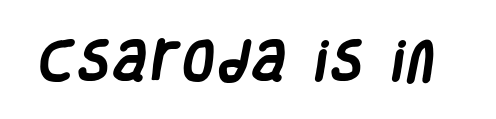
The image shows 45 px heavy, condensed sans-serif type; set not underlined; low stroke contrast and a large x-height.
